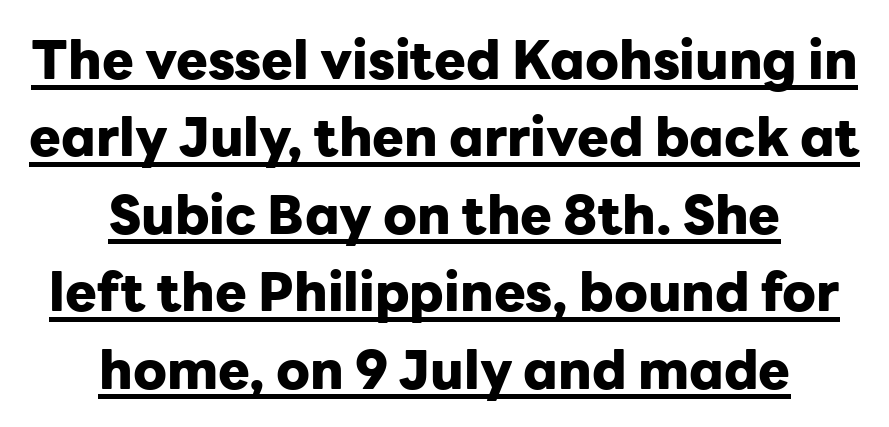
The image shows 53 px heavy sans-serif type, upright; set centered, normal line spacing (1.46x), normal letter spacing, underlined; low stroke contrast and a medium x-height.
